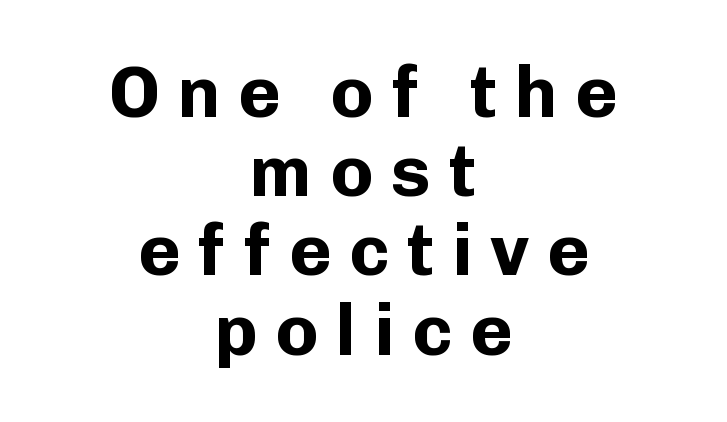
{"serif": "no", "italic": "no", "bold": "yes", "weight": "bold", "width": "normal", "stroke_contrast": "low", "x_height": "medium", "monospaced": "no", "underline": "no", "align": "center", "line_spacing": "tight", "line_spacing_ratio": 1.1, "letter_spacing": "wide", "letter_spacing_em": 0.24, "glyph_px": 72}
